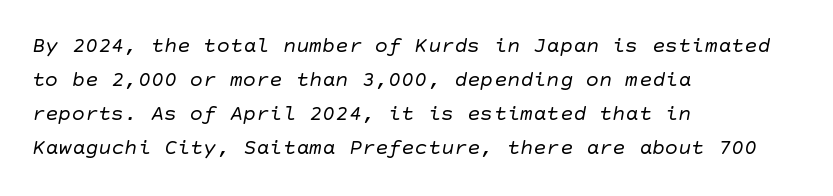
{"bold": "no", "underline": "no", "align": "left", "line_spacing": "normal", "line_spacing_ratio": 1.55, "letter_spacing": "normal", "letter_spacing_em": 0.0, "glyph_px": 22}
